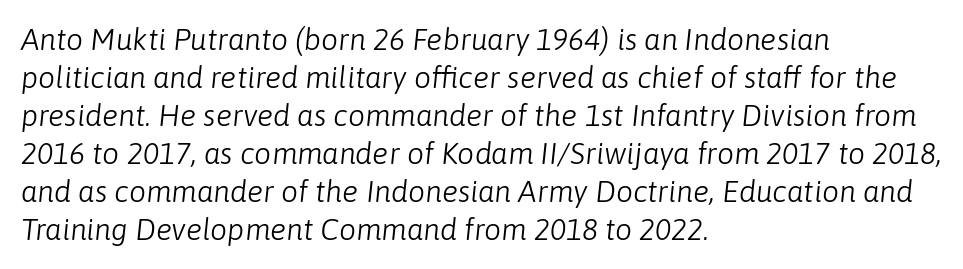
Glance below the letters and you will spot only blank space. Typeset ragged right — the left edge is the straight one. Is the stroke heavy? The answer is a plain regular-or-lighter. Looks like regular typesetting: each glyph gets only the width it needs.
